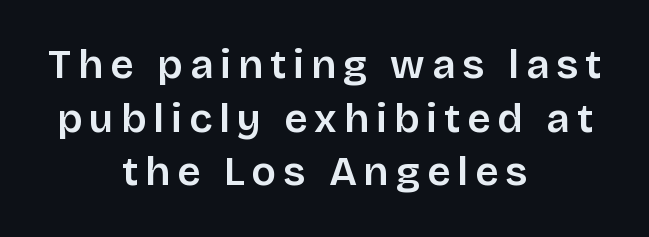
{"serif": "no", "italic": "no", "width": "normal", "stroke_contrast": "low", "x_height": "large", "monospaced": "no", "underline": "no", "align": "center", "line_spacing": "normal", "line_spacing_ratio": 1.31, "glyph_px": 41}
